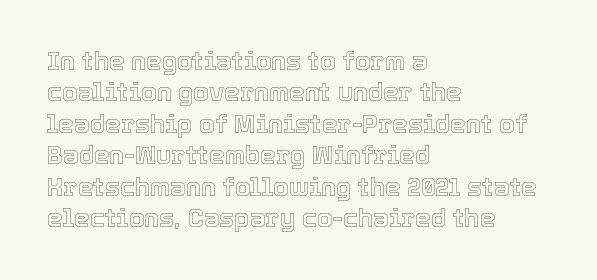
Q: Is the text italic (slanted)? A: No, it is upright.
Q: Is the text underlined? A: No.
Q: How is the paragraph aligned? A: Left-aligned.
Q: Is the spacing between letters normal or unusually wide? A: Normal.
Q: Is the spacing between lines tight, normal or loose? A: Normal.
